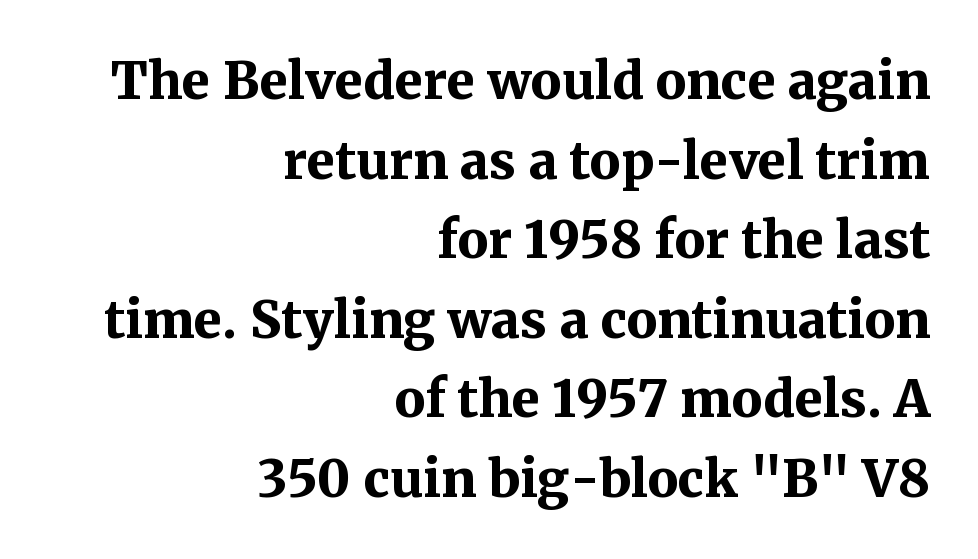
{"serif": "yes", "italic": "no", "bold": "yes", "weight": "bold", "width": "normal", "stroke_contrast": "medium", "x_height": "medium", "monospaced": "no", "underline": "no", "align": "right", "line_spacing": "normal", "line_spacing_ratio": 1.56, "letter_spacing": "normal", "letter_spacing_em": 0.0, "glyph_px": 51}
